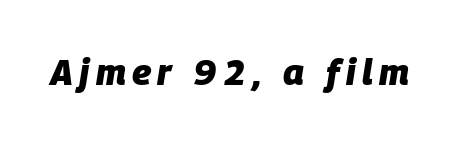
Q: Is the text bold? A: Yes.
Q: Is the text italic (slanted)? A: Yes, it leans right by about 9 degrees.
Q: Is the text underlined? A: No.
Q: Width (condensed, normal, or wide)? A: Normal.
Q: Stroke contrast? A: Low.
Q: x-height? A: Large.
Q: Monospaced? A: No.
